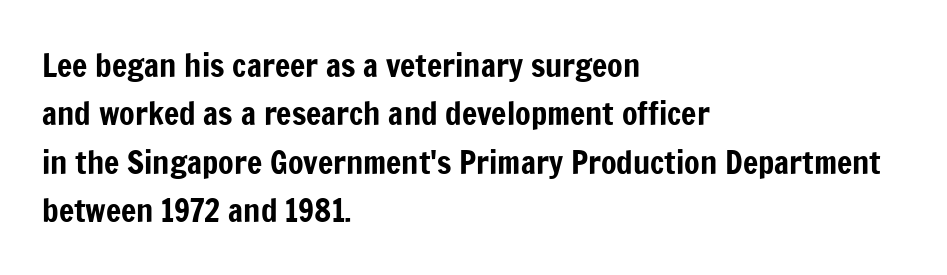
The image shows 32 px condensed sans-serif type, upright; set left-aligned, normal line spacing (1.51x), normal letter spacing, not underlined; low stroke contrast and a medium x-height.
